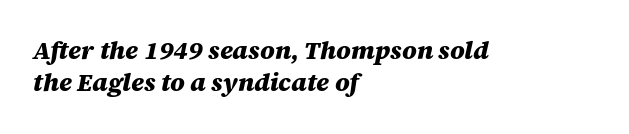
Q: Is the text bold? A: Yes.
Q: Is the text italic (slanted)? A: Yes, it leans right by about 12 degrees.
Q: Is the text underlined? A: No.
Q: How is the paragraph aligned? A: Left-aligned.
Q: Is the spacing between letters normal or unusually wide? A: Normal.
Q: Is the spacing between lines tight, normal or loose? A: Normal.
